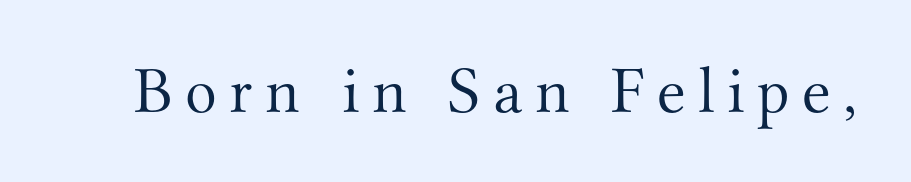
Q: Is the text bold? A: No.
Q: Is the text italic (slanted)? A: No, it is upright.
Q: Is the typeface a serif or a sans-serif typeface? A: Serif.
Q: Is the text underlined? A: No.
Q: Width (condensed, normal, or wide)? A: Normal.
Q: Stroke contrast? A: Medium.
Q: x-height? A: Small.
Q: Monospaced? A: No.
